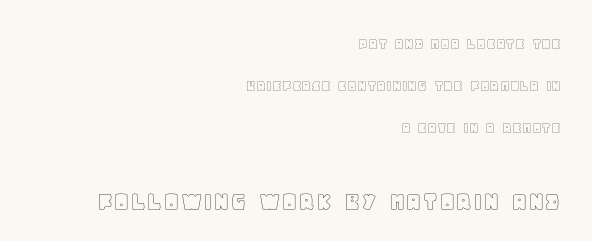
Q: Is the text italic (slanted)? A: No, it is upright.
Q: Is the text underlined? A: No.
Q: How is the paragraph aligned? A: Right-aligned.
Q: Is the spacing between letters normal or unusually wide? A: Normal.
Q: Is the spacing between lines tight, normal or loose? A: Loose.
Q: Which block of text is set in a larger size, the first (top) or the second (bottom)? A: The second (bottom) one.
Q: Width (condensed, normal, or wide)? A: Normal.
Q: x-height? A: Large.
Q: Monospaced? A: No.
